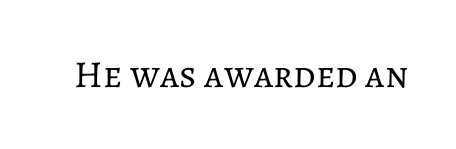
The image shows 38 px regular-weight type, upright; set normal letter spacing, not underlined; low stroke contrast and a medium x-height.
